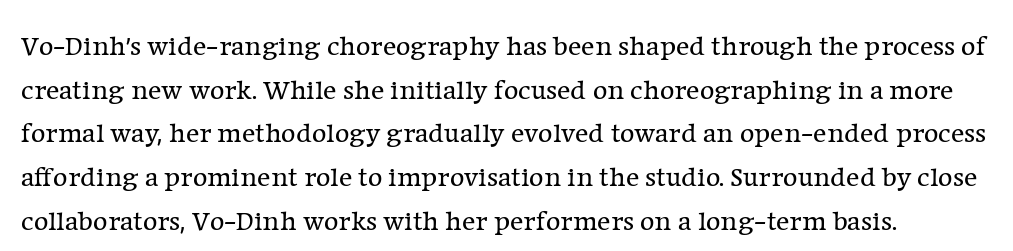
{"serif": "yes", "italic": "no", "bold": "no", "weight": "regular", "width": "normal", "stroke_contrast": "low", "x_height": "medium", "monospaced": "no", "underline": "no", "line_spacing": "normal", "line_spacing_ratio": 1.56, "letter_spacing": "normal", "letter_spacing_em": 0.0, "glyph_px": 28}
